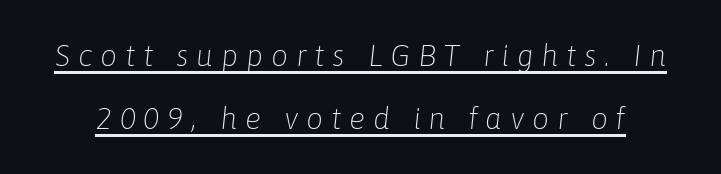
The image shows 30 px light type, italic (leaning right); set loose line spacing (2.11x), unusually wide letter spacing (+0.26 em), underlined; low stroke contrast and a medium x-height.
